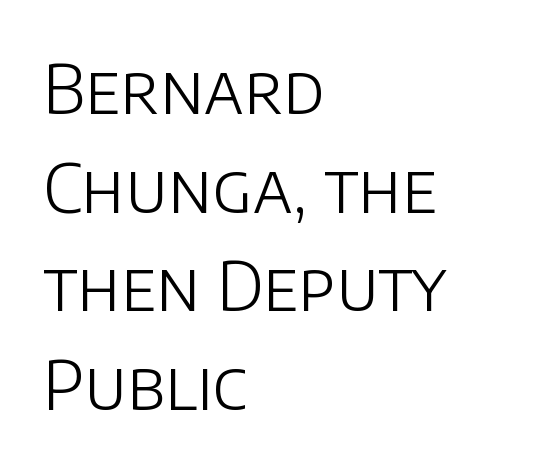
The image shows 68 px light sans-serif type, upright; set left-aligned, normal line spacing (1.45x), normal letter spacing, not underlined; low stroke contrast and a large x-height.
